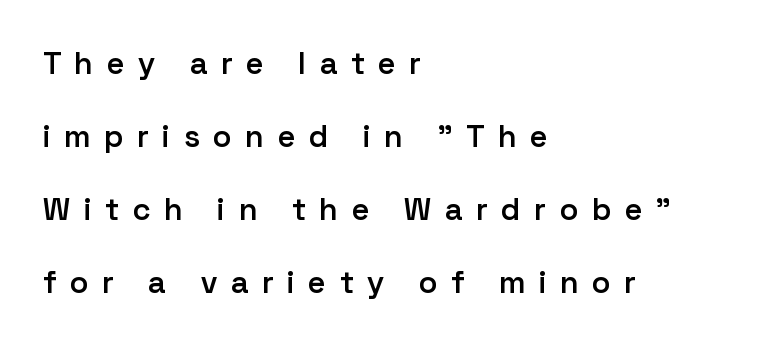
{"serif": "no", "italic": "no", "bold": "semi", "weight": "semibold", "width": "normal", "stroke_contrast": "low", "x_height": "medium", "monospaced": "no", "underline": "no", "align": "left", "line_spacing": "loose", "line_spacing_ratio": 2.36, "letter_spacing": "wide", "letter_spacing_em": 0.45, "glyph_px": 31}
